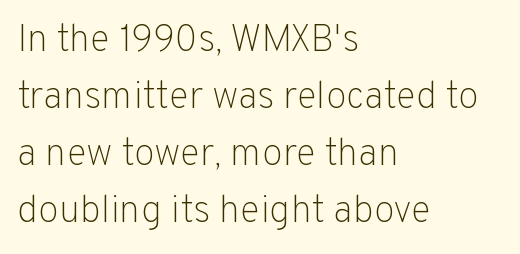
{"serif": "no", "italic": "no", "bold": "no", "weight": "light", "width": "normal", "stroke_contrast": "low", "x_height": "medium", "monospaced": "no", "underline": "no", "align": "left", "line_spacing": "normal", "line_spacing_ratio": 1.5, "letter_spacing": "normal", "letter_spacing_em": 0.0, "glyph_px": 38}
